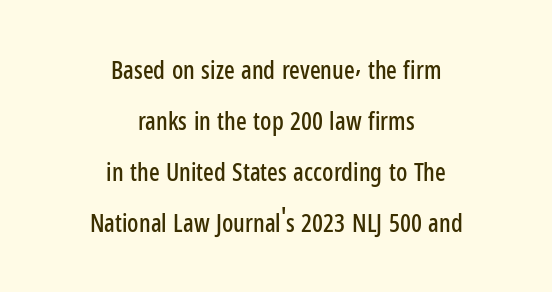
Q: Is the text italic (slanted)? A: No, it is upright.
Q: Is the text underlined? A: No.
Q: How is the paragraph aligned? A: Centered.
Q: Is the spacing between letters normal or unusually wide? A: Normal.
Q: Is the spacing between lines tight, normal or loose? A: Loose.
